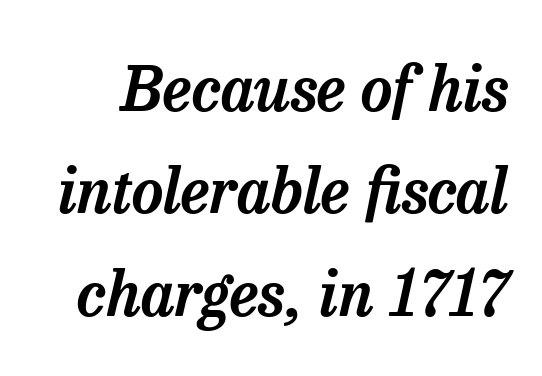
{"serif": "yes", "italic": "yes", "lean": "right", "slant_degrees": 13, "width": "normal", "stroke_contrast": "low", "x_height": "medium", "monospaced": "no", "underline": "no", "line_spacing": "normal", "line_spacing_ratio": 1.65, "letter_spacing": "normal", "letter_spacing_em": 0.0, "glyph_px": 62}
